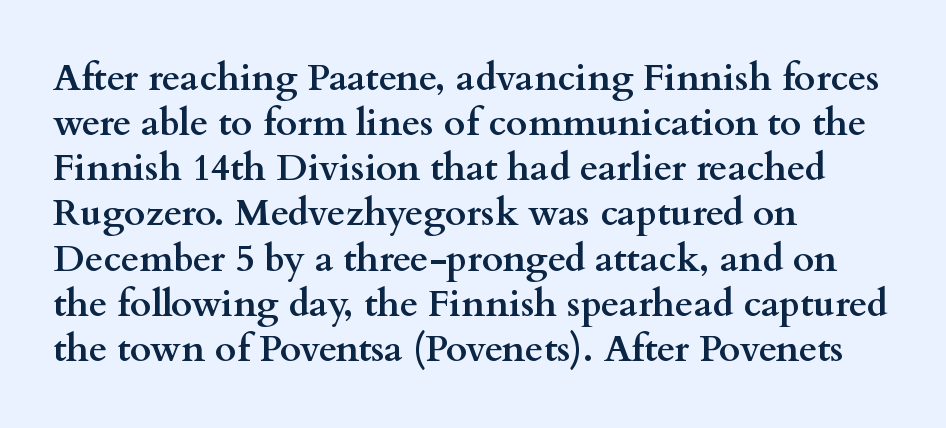
The image shows 37 px semibold, wide serif type, upright; set left-aligned, line spacing 1.22x, normal letter spacing, not underlined; medium stroke contrast and a small x-height.
